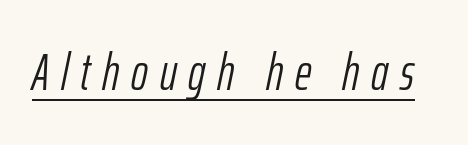
Caption: face not bold, strokes unweighted. Students, observe the line beneath the letters — that is underlining. This sample uses an oblique cut, with every glyph tilted off the vertical. These lines have a slow, spaced-out rhythm from letter to letter. Is this a fixed-width face? No — the glyphs have proportional, varying widths.
